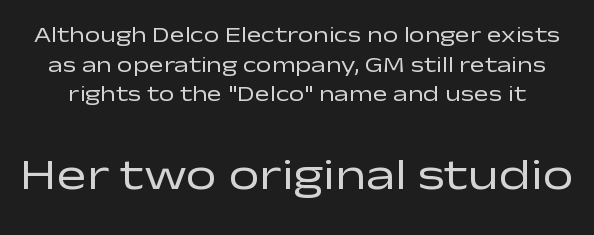
The image shows 44 px regular-weight, wide sans-serif type, upright; set normal line spacing (1.35x), normal letter spacing, not underlined; the second (bottom) block is 2.0x larger; low stroke contrast and a medium x-height.
